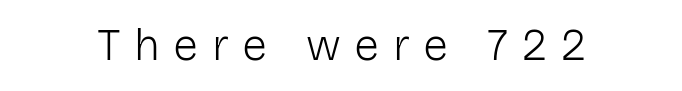
{"serif": "no", "italic": "no", "bold": "no", "weight": "light", "width": "normal", "stroke_contrast": "low", "x_height": "medium", "monospaced": "no", "underline": "no", "letter_spacing": "wide", "letter_spacing_em": 0.3, "glyph_px": 45}
